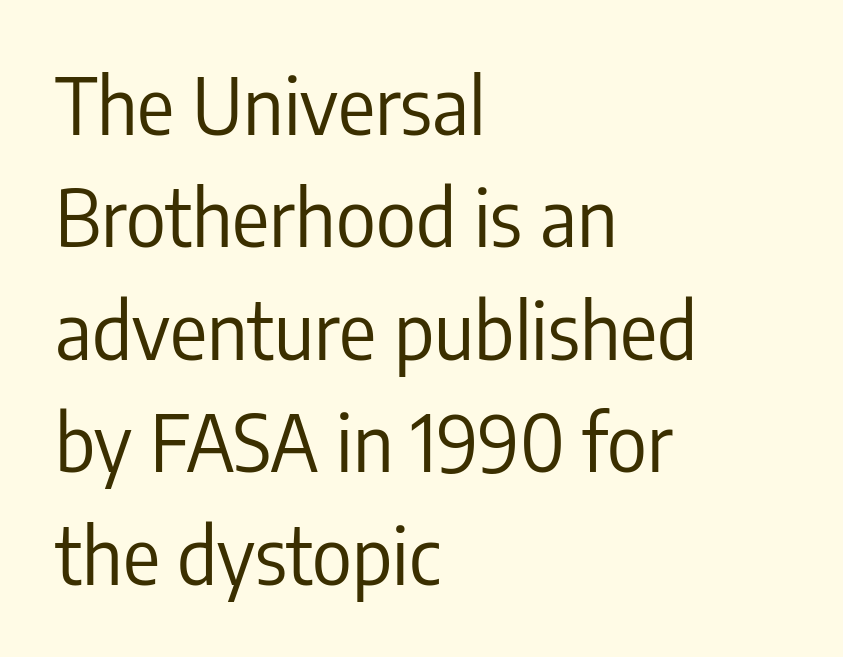
Q: Is the text bold? A: No.
Q: Is the text italic (slanted)? A: No, it is upright.
Q: Is the typeface a serif or a sans-serif typeface? A: Sans-serif.
Q: Is the text underlined? A: No.
Q: How is the paragraph aligned? A: Left-aligned.
Q: Is the spacing between letters normal or unusually wide? A: Normal.
Q: Is the spacing between lines tight, normal or loose? A: Normal.
Q: Width (condensed, normal, or wide)? A: Condensed.
Q: Stroke contrast? A: Low.
Q: x-height? A: Medium.
Q: Monospaced? A: No.
